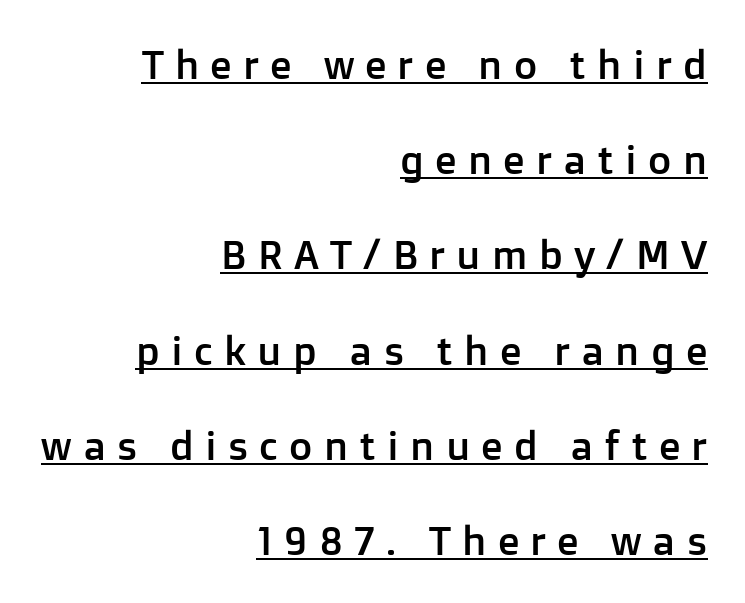
This sample uses an upright cut, with every glyph sitting square on the baseline. Characters follow at a spacing far wider than the type designer built in. The face used here appears with an underline applied. Here the designer chose a conventional face with non-uniform glyph widths. The text was rendered using a sans face with plain stroke endings.
